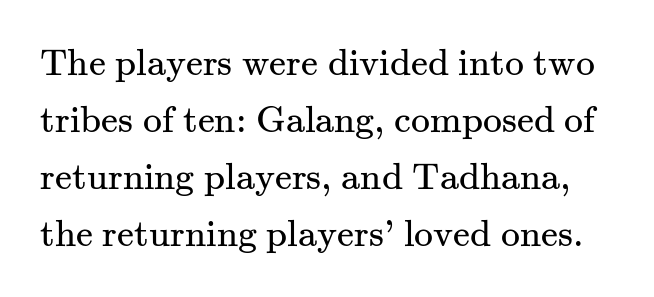
You could not count columns in this text — the font is proportionally spaced. Has an underline been added? It has not. Is there any slant? The stems are plumb. This is not heavy type; no bold has been used. A typesetter would call this leading conventional body-copy spacing. The gaps between neighbouring characters are ordinary and unremarkable.
